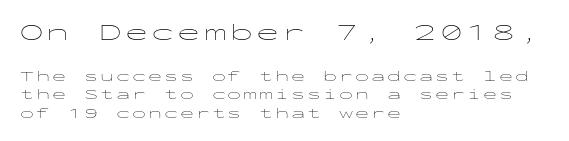
If you drew a ruler down the left edge, every line would touch it. Nope, not italic — everything's standing straight. Two sizes are in play, and the larger belongs to the first block. Honestly, there is no underline to notice here at all. No chunkiness to these letters — they're not bold.
